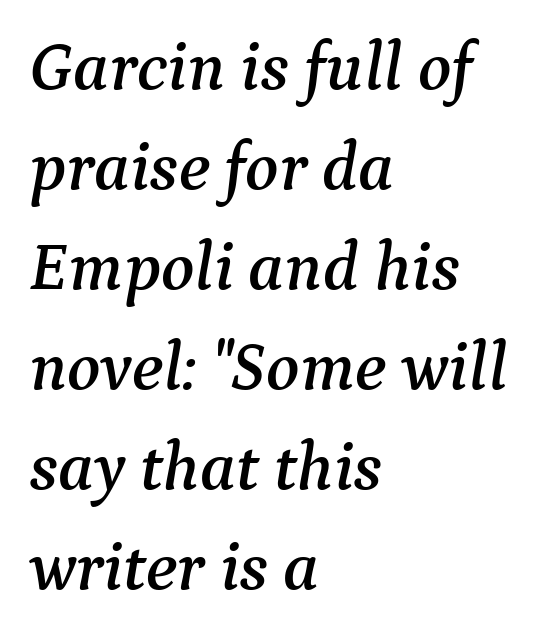
Q: Is the text italic (slanted)? A: Yes, it leans right by about 9 degrees.
Q: Is the typeface a serif or a sans-serif typeface? A: Serif.
Q: Is the text underlined? A: No.
Q: How is the paragraph aligned? A: Left-aligned.
Q: Is the spacing between letters normal or unusually wide? A: Normal.
Q: Is the spacing between lines tight, normal or loose? A: Normal.
Q: Width (condensed, normal, or wide)? A: Normal.
Q: Stroke contrast? A: Medium.
Q: x-height? A: Medium.
Q: Monospaced? A: No.
